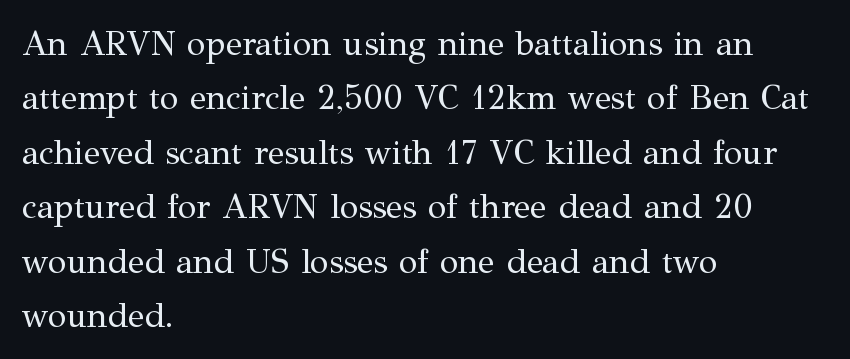
{"serif": "yes", "italic": "no", "bold": "no", "weight": "regular", "width": "normal", "stroke_contrast": "medium", "x_height": "medium", "monospaced": "no", "underline": "no", "align": "left", "line_spacing": "normal", "line_spacing_ratio": 1.6, "letter_spacing": "normal", "letter_spacing_em": 0.0, "glyph_px": 34}
